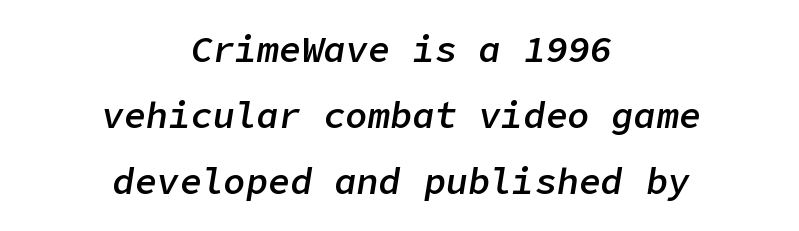
{"italic": "yes", "lean": "right", "slant_degrees": 9, "bold": "semi", "weight": "semibold", "width": "normal", "stroke_contrast": "low", "x_height": "medium", "underline": "no", "align": "center", "line_spacing_ratio": 1.79, "letter_spacing": "normal", "letter_spacing_em": 0.0, "glyph_px": 37}
